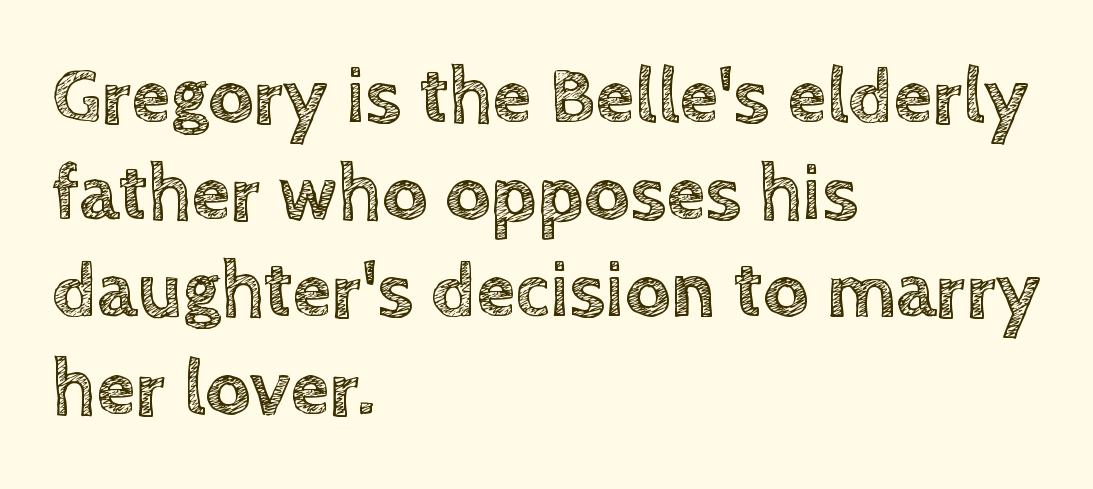
Is the letter spacing exaggerated? No — it looks like the ordinary default. The compositor pushed each line to the left boundary. Do the characters align in a grid? No, the font is proportional. Italic: no, the glyphs are upright roman. Words float on clear page, feet unadorned.
